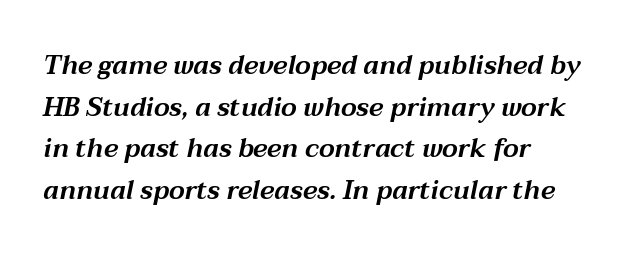
Would a proofreader flag this as italicized? Yes. Honestly, the letter spacing is just normal — you wouldn't notice it. Evenly set lines give the paragraph a standard silhouette. The zone under the glyphs is completely vacant.
